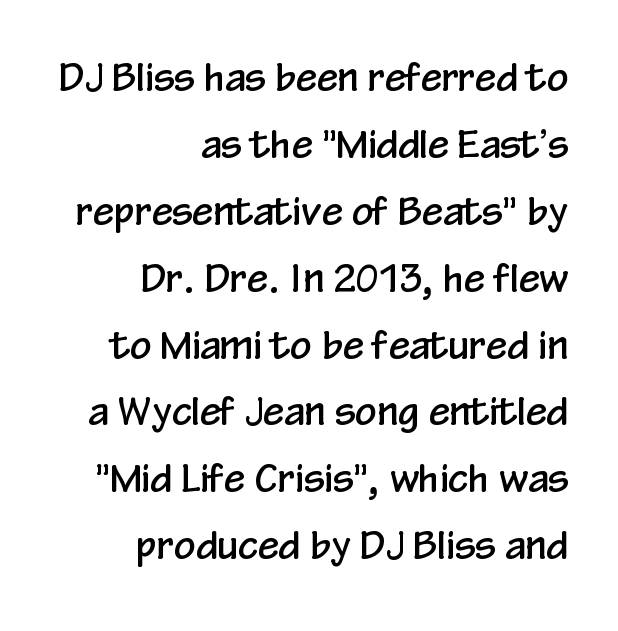
Q: Is the text italic (slanted)? A: No, it is upright.
Q: Is the typeface a serif or a sans-serif typeface? A: Sans-serif.
Q: Is the text underlined? A: No.
Q: How is the paragraph aligned? A: Right-aligned.
Q: Is the spacing between letters normal or unusually wide? A: Normal.
Q: Width (condensed, normal, or wide)? A: Condensed.
Q: Stroke contrast? A: Low.
Q: x-height? A: Medium.
Q: Monospaced? A: No.
